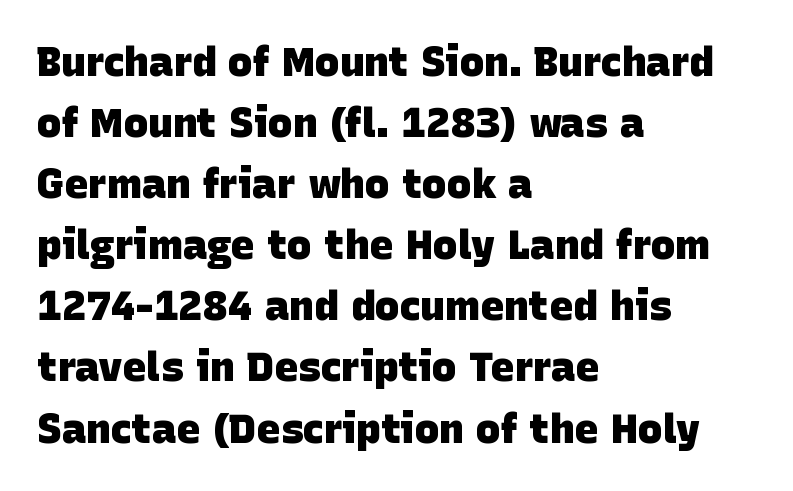
{"serif": "no", "bold": "yes", "weight": "heavy", "width": "normal", "stroke_contrast": "low", "x_height": "large", "monospaced": "no", "underline": "no", "align": "left", "line_spacing": "normal", "line_spacing_ratio": 1.49, "letter_spacing": "normal", "letter_spacing_em": 0.0, "glyph_px": 41}
